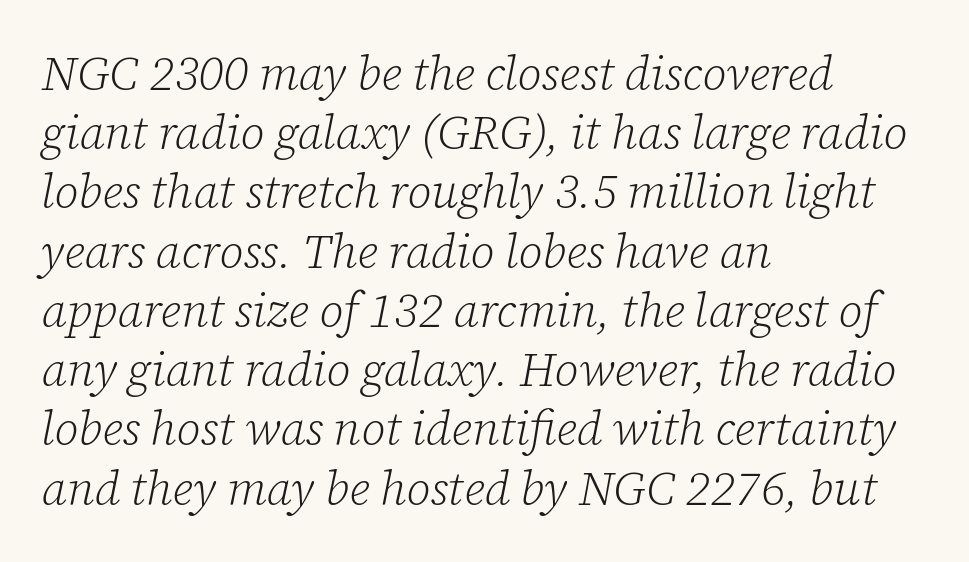
{"serif": "yes", "italic": "yes", "lean": "right", "slant_degrees": 12, "bold": "no", "weight": "light", "width": "normal", "stroke_contrast": "low", "x_height": "medium", "monospaced": "no", "underline": "no", "align": "left", "line_spacing": "normal", "line_spacing_ratio": 1.26, "letter_spacing": "normal", "letter_spacing_em": 0.0, "glyph_px": 47}
